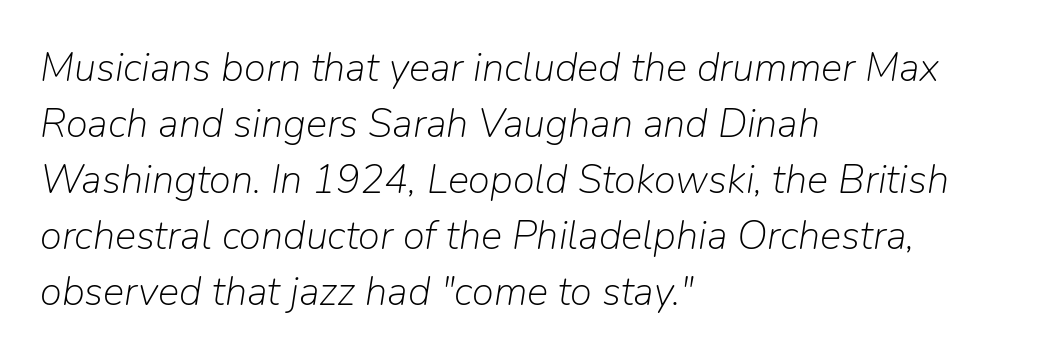
Q: Is the text bold? A: No.
Q: Is the text italic (slanted)? A: Yes, it leans right by about 9 degrees.
Q: Is the text underlined? A: No.
Q: How is the paragraph aligned? A: Left-aligned.
Q: Is the spacing between letters normal or unusually wide? A: Normal.
Q: Is the spacing between lines tight, normal or loose? A: Normal.
Q: Width (condensed, normal, or wide)? A: Normal.
Q: Stroke contrast? A: Low.
Q: x-height? A: Medium.
Q: Monospaced? A: No.
